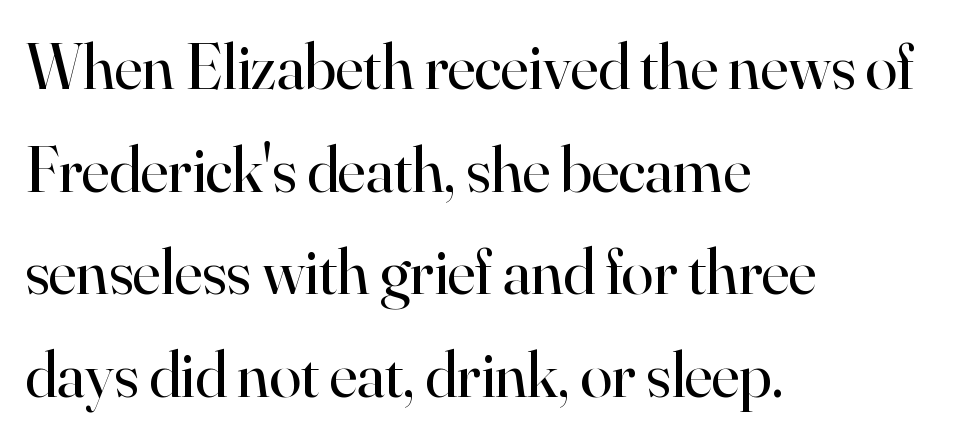
Q: Is the text bold? A: No.
Q: Is the text italic (slanted)? A: No, it is upright.
Q: Is the typeface a serif or a sans-serif typeface? A: Serif.
Q: Is the text underlined? A: No.
Q: How is the paragraph aligned? A: Left-aligned.
Q: Is the spacing between letters normal or unusually wide? A: Normal.
Q: Is the spacing between lines tight, normal or loose? A: Normal.
Q: Width (condensed, normal, or wide)? A: Normal.
Q: Stroke contrast? A: High.
Q: x-height? A: Small.
Q: Monospaced? A: No.
